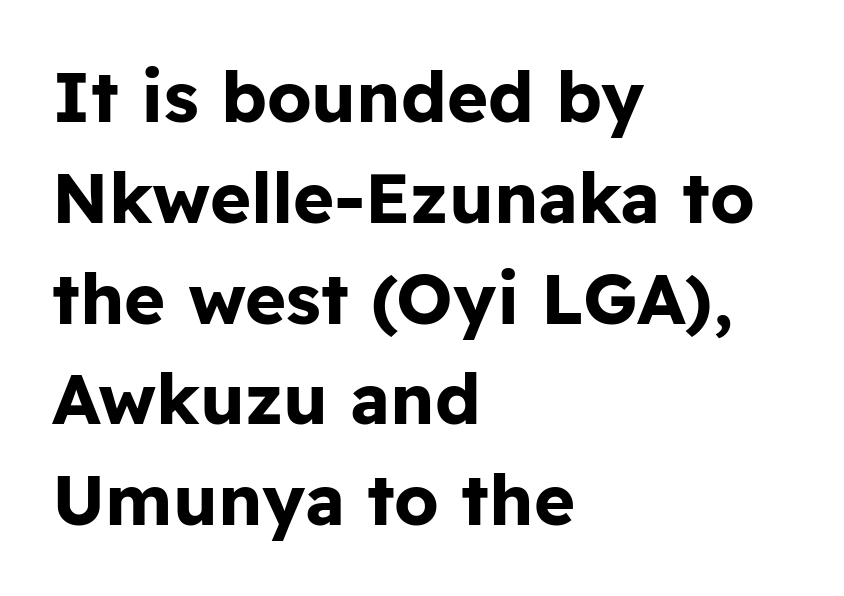
{"serif": "no", "italic": "no", "bold": "yes", "weight": "bold", "width": "normal", "stroke_contrast": "low", "x_height": "medium", "monospaced": "no", "underline": "no", "align": "left", "line_spacing": "normal", "line_spacing_ratio": 1.44, "letter_spacing": "normal", "letter_spacing_em": 0.0, "glyph_px": 70}
